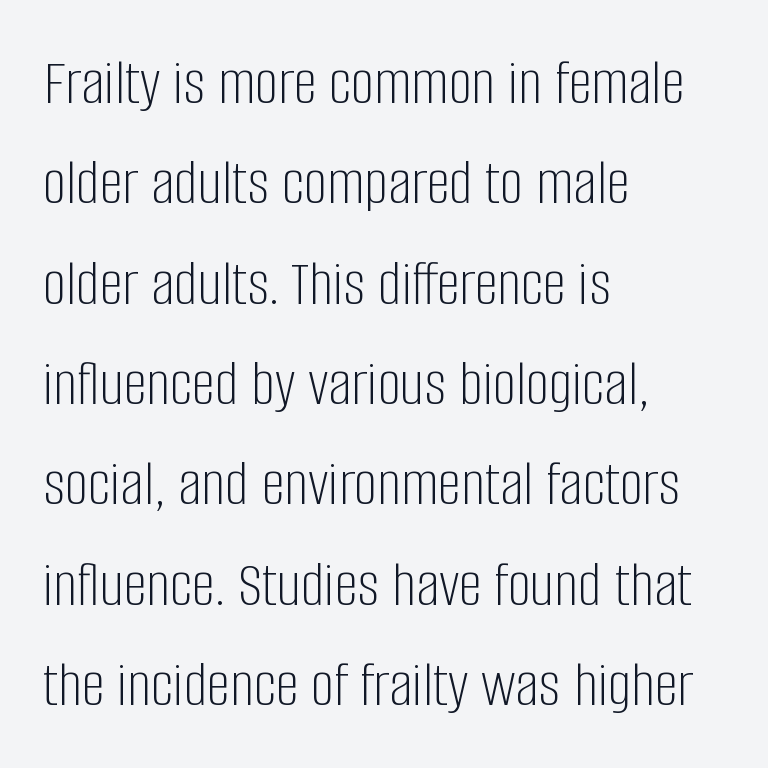
The image shows 66 px light, condensed sans-serif type, upright; set left-aligned, normal line spacing (1.52x), normal letter spacing, not underlined; low stroke contrast and a large x-height.
